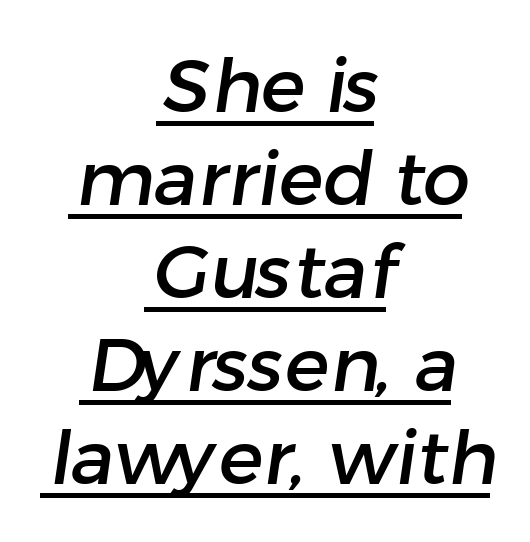
Q: Is the typeface a serif or a sans-serif typeface? A: Sans-serif.
Q: Is the text underlined? A: Yes.
Q: How is the paragraph aligned? A: Centered.
Q: Is the spacing between letters normal or unusually wide? A: Normal.
Q: Width (condensed, normal, or wide)? A: Normal.
Q: Stroke contrast? A: Low.
Q: x-height? A: Medium.
Q: Monospaced? A: No.
